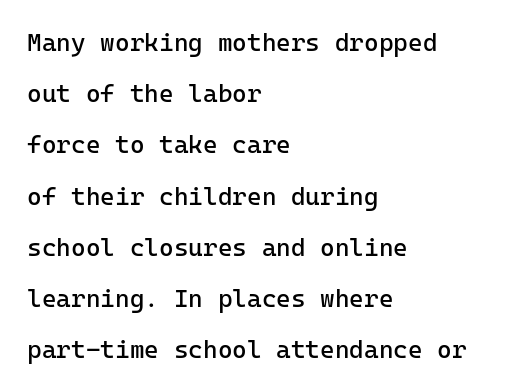
Ink coverage per letter is moderate at most. This rendering leaves character spacing at its baseline value. A clean baseline with only descenders dipping below it. Layout note: lines flush left. The block of text is sparse from top to bottom, with ample space between rows.
